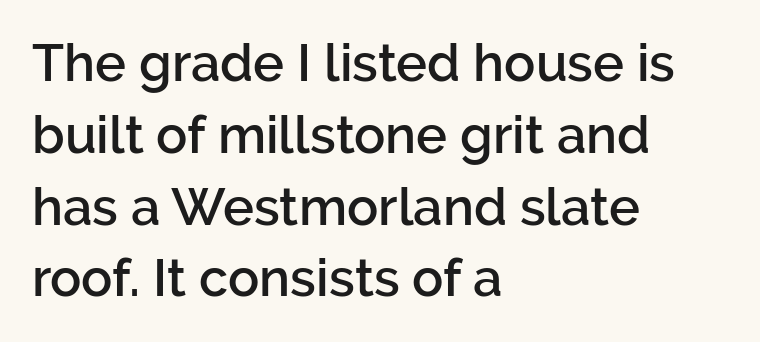
Q: Is the text bold? A: Semi-bold.
Q: Is the text italic (slanted)? A: No, it is upright.
Q: Is the typeface a serif or a sans-serif typeface? A: Sans-serif.
Q: Is the text underlined? A: No.
Q: How is the paragraph aligned? A: Left-aligned.
Q: Is the spacing between letters normal or unusually wide? A: Normal.
Q: Is the spacing between lines tight, normal or loose? A: Normal.
Q: Width (condensed, normal, or wide)? A: Normal.
Q: Stroke contrast? A: Low.
Q: x-height? A: Medium.
Q: Monospaced? A: No.
